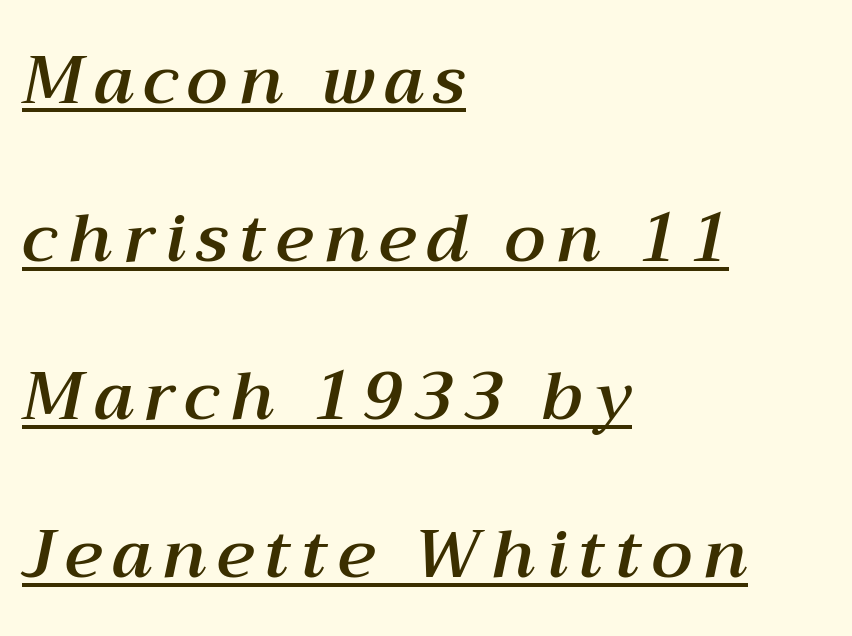
{"italic": "yes", "lean": "right", "slant_degrees": 12, "width": "normal", "stroke_contrast": "medium", "x_height": "medium", "monospaced": "no", "underline": "yes", "align": "left", "line_spacing": "loose", "line_spacing_ratio": 2.36, "glyph_px": 67}
